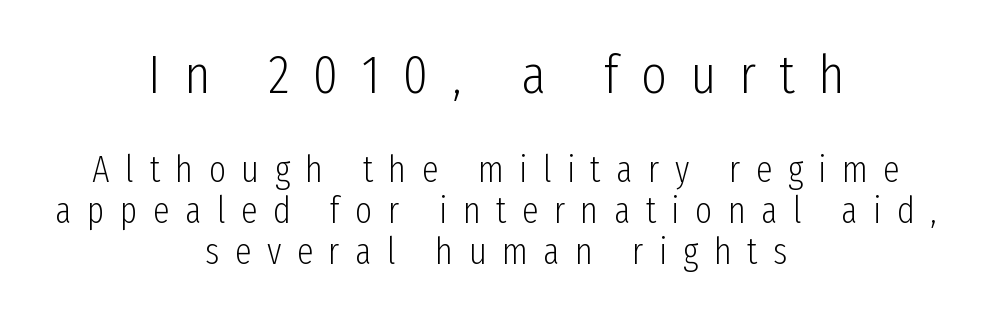
{"serif": "no", "italic": "no", "bold": "no", "weight": "light", "width": "condensed", "stroke_contrast": "low", "x_height": "medium", "monospaced": "no", "underline": "no", "align": "center", "line_spacing": "tight", "line_spacing_ratio": 1.12, "letter_spacing": "wide", "letter_spacing_em": 0.42, "larger_block": "first", "size_ratio": 1.49, "glyph_px": 55}
